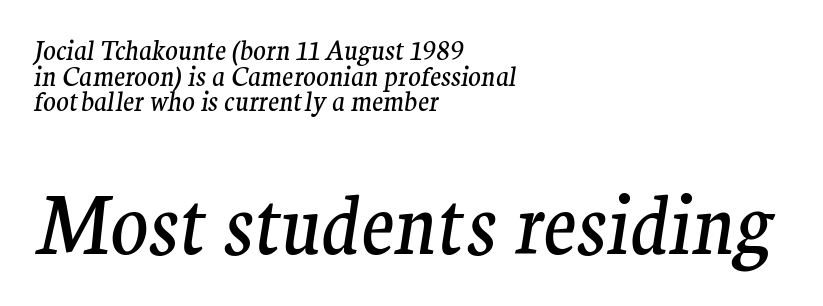
Q: Is the text bold? A: No.
Q: Is the text italic (slanted)? A: Yes, it leans right by about 9 degrees.
Q: Is the typeface a serif or a sans-serif typeface? A: Serif.
Q: Is the text underlined? A: No.
Q: How is the paragraph aligned? A: Left-aligned.
Q: Is the spacing between letters normal or unusually wide? A: Normal.
Q: Is the spacing between lines tight, normal or loose? A: Tight.
Q: Which block of text is set in a larger size, the first (top) or the second (bottom)? A: The second (bottom) one.
Q: Width (condensed, normal, or wide)? A: Normal.
Q: Stroke contrast? A: Medium.
Q: x-height? A: Medium.
Q: Monospaced? A: No.
